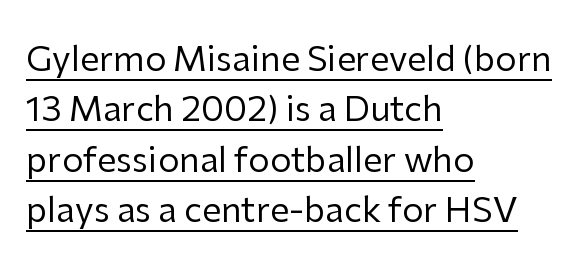
The image shows 34 px regular-weight sans-serif type, upright; set left-aligned, normal line spacing (1.48x), normal letter spacing, underlined; low stroke contrast and a medium x-height.
